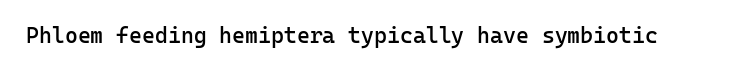
{"italic": "no", "bold": "semi", "underline": "no", "letter_spacing": "normal", "letter_spacing_em": 0.0, "glyph_px": 22}
